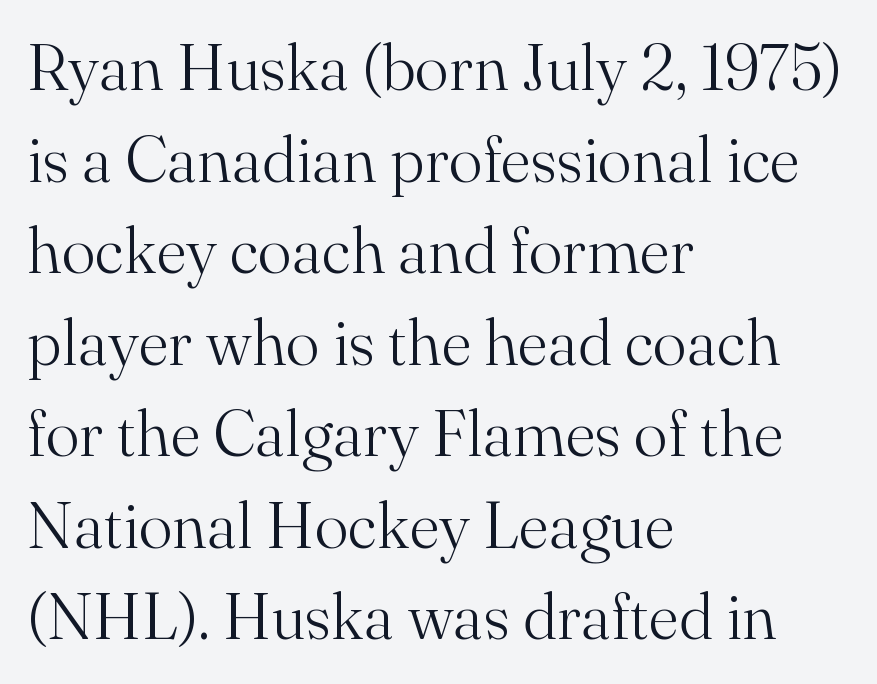
The image shows 64 px light serif type, upright; set left-aligned, normal line spacing (1.43x), normal letter spacing, not underlined; medium stroke contrast and a small x-height.
